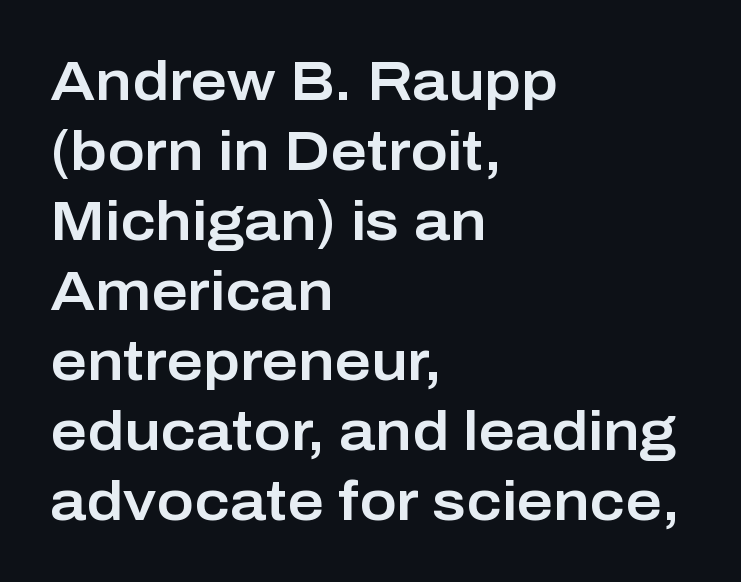
Q: Is the text italic (slanted)? A: No, it is upright.
Q: Is the typeface a serif or a sans-serif typeface? A: Sans-serif.
Q: Is the text underlined? A: No.
Q: How is the paragraph aligned? A: Left-aligned.
Q: Is the spacing between letters normal or unusually wide? A: Normal.
Q: Is the spacing between lines tight, normal or loose? A: Normal.
Q: Width (condensed, normal, or wide)? A: Normal.
Q: Stroke contrast? A: Low.
Q: x-height? A: Medium.
Q: Monospaced? A: No.
